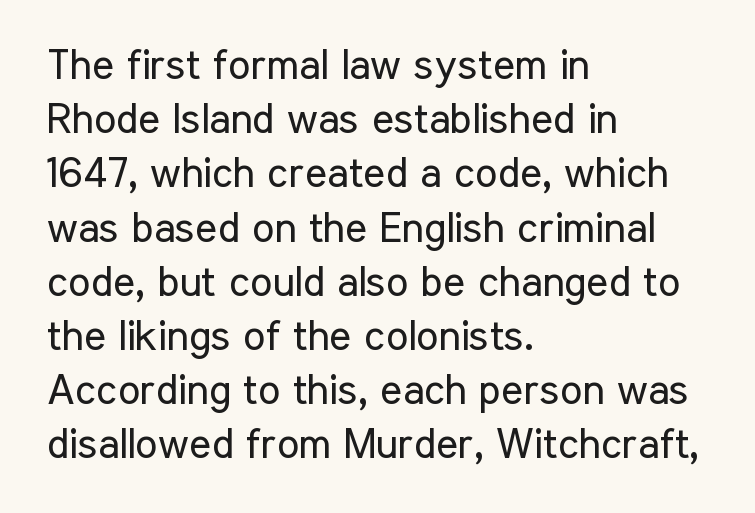
The image shows 42 px regular-weight, condensed sans-serif type, upright; set left-aligned, normal line spacing (1.29x), normal letter spacing, not underlined; low stroke contrast and a medium x-height.
